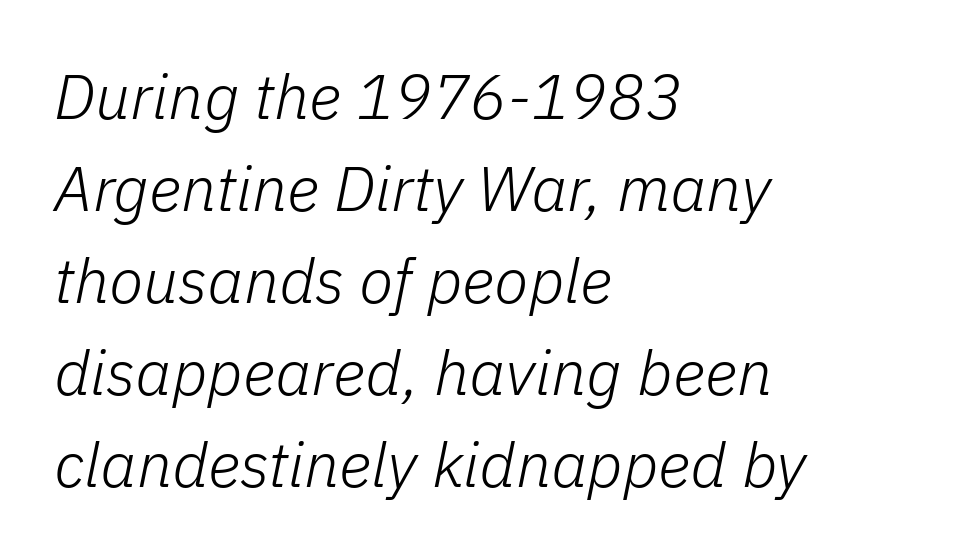
A typesetter would call this zero additional tracking. The face used here has a pronounced slope to its letters. Each letter keeps its own natural width here, so spacing adapts to shape. The paragraph has a hard left edge and a soft right edge. Is the stroke heavy? The answer is a plain regular-or-lighter.
